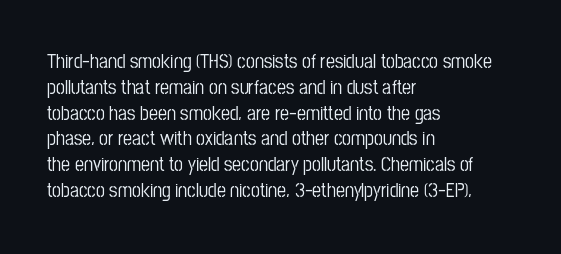
Is there any slant? The stems are plumb. Clear beneath every line of the passage. Nobody touched the tracking dial on this one. Line beginnings align vertically; line endings do not. One glance says typical: line gaps are just what's usual.
